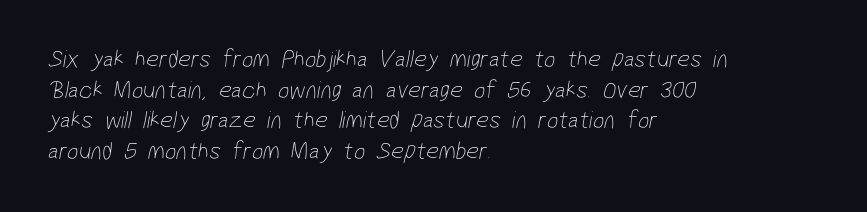
Standard letterfit; no display-style spreading of the glyphs. Visually the block forms a straight wall on the left and a jagged coastline on the right. Plain, unruled lines of type. Weight: not bold — regular or lighter.
